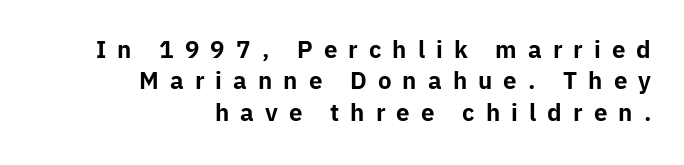
Q: Is the text bold? A: Yes.
Q: Is the text italic (slanted)? A: No, it is upright.
Q: Is the text underlined? A: No.
Q: How is the paragraph aligned? A: Right-aligned.
Q: Is the spacing between letters normal or unusually wide? A: Unusually wide.
Q: Is the spacing between lines tight, normal or loose? A: Normal.
